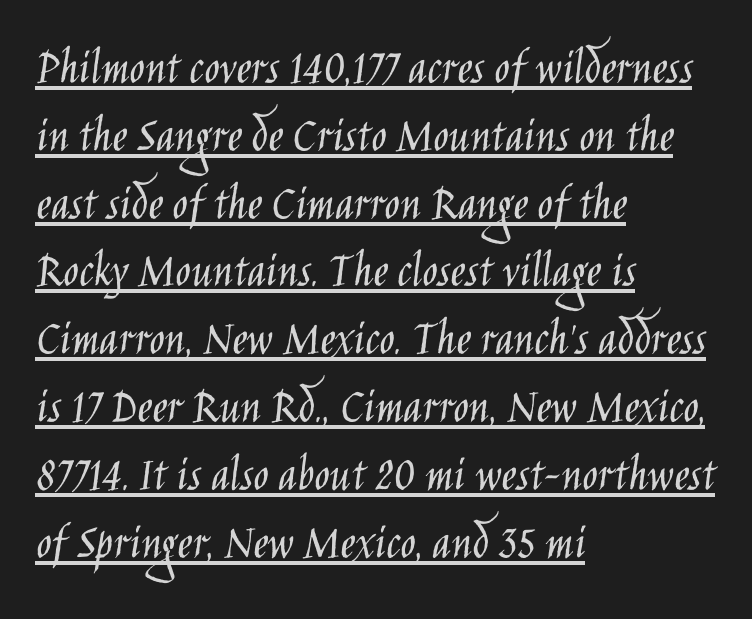
Q: Is the text bold? A: No.
Q: Is the text italic (slanted)? A: Yes.
Q: Is the typeface a serif or a sans-serif typeface? A: Sans-serif.
Q: Is the text underlined? A: Yes.
Q: How is the paragraph aligned? A: Left-aligned.
Q: Is the spacing between letters normal or unusually wide? A: Normal.
Q: Is the spacing between lines tight, normal or loose? A: Normal.
Q: Width (condensed, normal, or wide)? A: Condensed.
Q: Stroke contrast? A: Low.
Q: x-height? A: Large.
Q: Monospaced? A: No.
